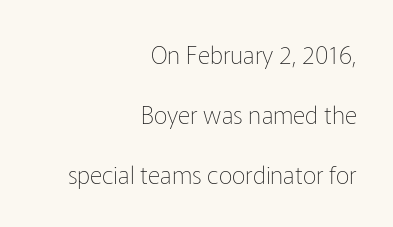
The image shows 24 px text type, upright; set right-aligned, loose line spacing (2.5x), normal letter spacing, not underlined.
